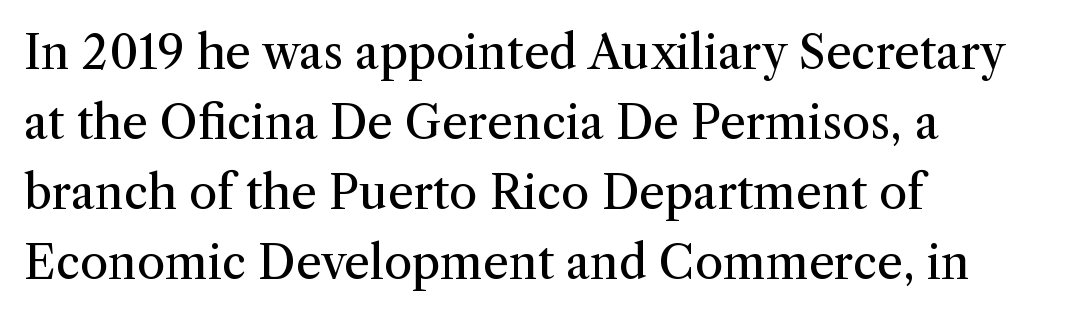
{"serif": "yes", "italic": "no", "bold": "no", "weight": "regular", "width": "normal", "stroke_contrast": "medium", "x_height": "medium", "monospaced": "no", "underline": "no", "align": "left", "line_spacing": "normal", "line_spacing_ratio": 1.52, "letter_spacing": "normal", "letter_spacing_em": 0.0, "glyph_px": 46}
